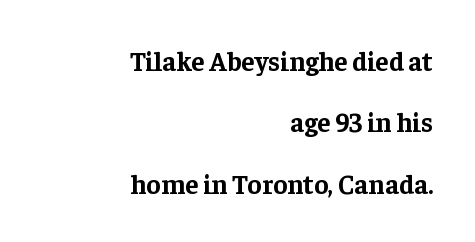
Short note: letters normally spaced. A full-strength bold gives these letters their thick strokes. The specimen omits any rule beneath the text block's lines. Whoever set this chose breathing room over compactness in the vertical rhythm.
